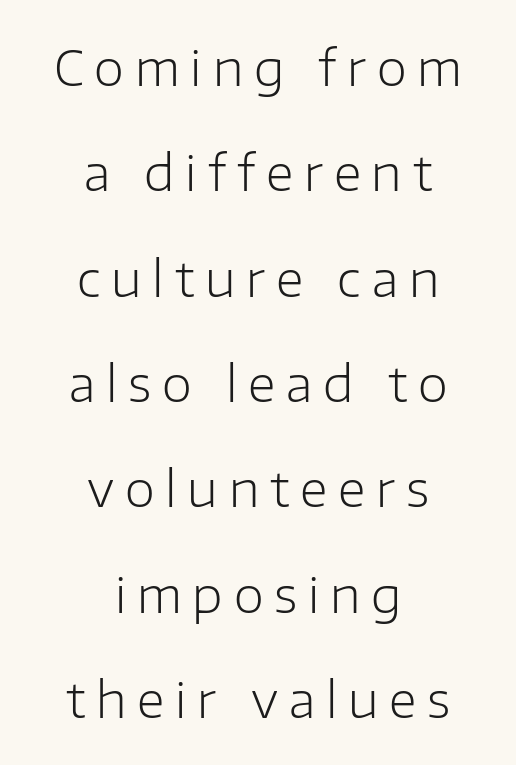
Does the lettering tilt? It doesn't — this is upright. The designer went with a sans here, leaving each stem footless. In terms of leading, this rendering errs on the spacious side. Reading down the block, each line starts at a different indent, mirrored at its end. Here the designer chose a conventional face with non-uniform glyph widths. Nothing heavy about these letters — not bold at all.
